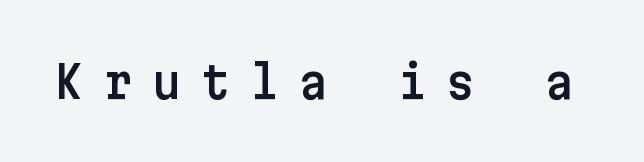
{"serif": "no", "italic": "no", "width": "normal", "stroke_contrast": "low", "x_height": "medium", "underline": "no", "letter_spacing": "wide", "letter_spacing_em": 0.44, "glyph_px": 45}
